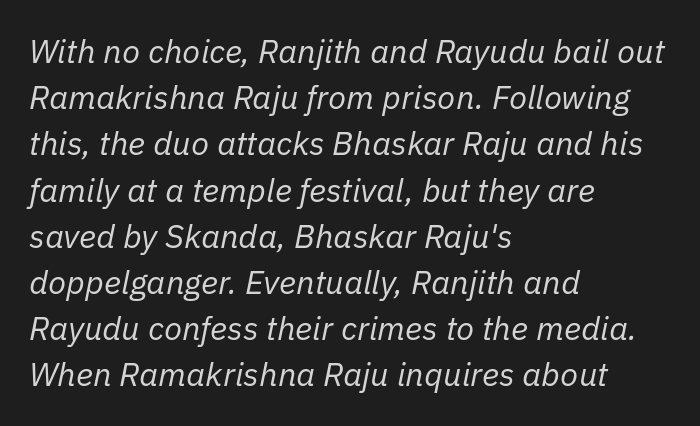
The image shows 33 px regular-weight type, italic (leaning right); set left-aligned, normal line spacing (1.4x), normal letter spacing, not underlined; low stroke contrast and a medium x-height.
